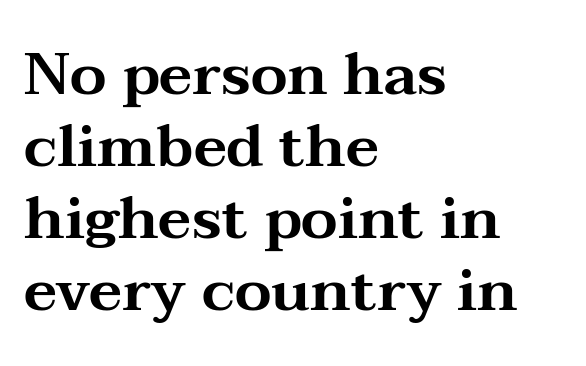
Q: Is the text italic (slanted)? A: No, it is upright.
Q: Is the typeface a serif or a sans-serif typeface? A: Serif.
Q: Is the text underlined? A: No.
Q: How is the paragraph aligned? A: Left-aligned.
Q: Is the spacing between letters normal or unusually wide? A: Normal.
Q: Width (condensed, normal, or wide)? A: Wide.
Q: Stroke contrast? A: Medium.
Q: x-height? A: Medium.
Q: Monospaced? A: No.
